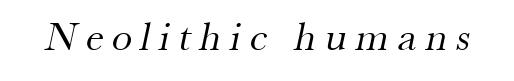
{"serif": "yes", "bold": "no", "weight": "regular", "width": "normal", "stroke_contrast": "medium", "x_height": "small", "monospaced": "no", "underline": "no", "letter_spacing": "wide", "letter_spacing_em": 0.22, "glyph_px": 41}
